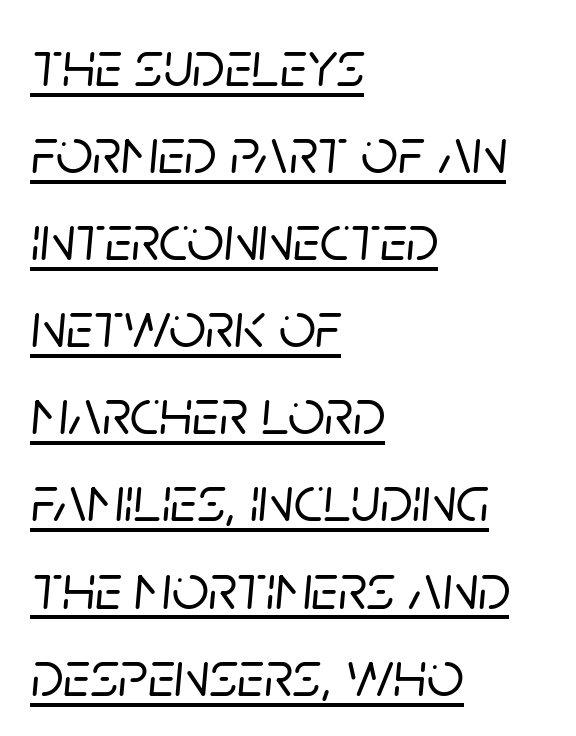
The image shows 65 px text type, italic (leaning right); set left-aligned, normal line spacing (1.34x), normal letter spacing, underlined; low stroke contrast and a large x-height.
